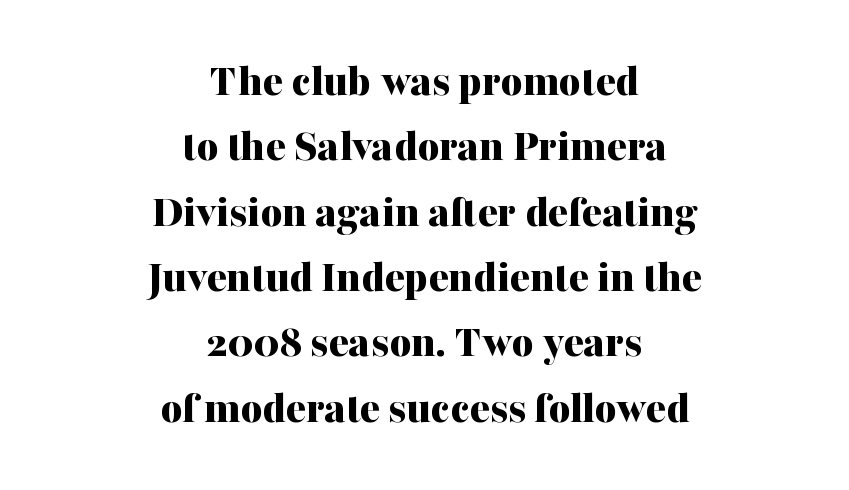
The image shows 47 px bold serif type, upright; set centered, normal line spacing (1.39x), normal letter spacing, not underlined; medium stroke contrast and a medium x-height.
